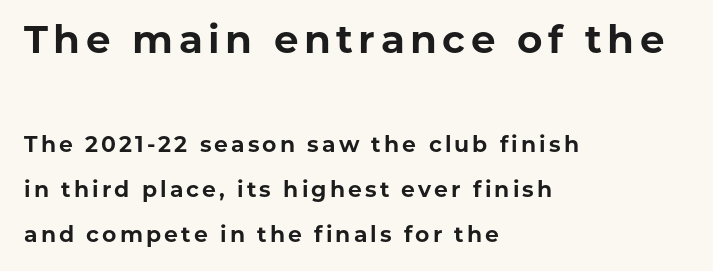
Q: Is the text bold? A: Yes.
Q: Is the text italic (slanted)? A: No, it is upright.
Q: Is the typeface a serif or a sans-serif typeface? A: Sans-serif.
Q: Is the text underlined? A: No.
Q: How is the paragraph aligned? A: Left-aligned.
Q: Is the spacing between lines tight, normal or loose? A: Loose.
Q: Which block of text is set in a larger size, the first (top) or the second (bottom)? A: The first (top) one.
Q: Width (condensed, normal, or wide)? A: Normal.
Q: Stroke contrast? A: Low.
Q: x-height? A: Medium.
Q: Monospaced? A: No.
